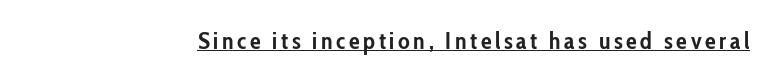
Q: Is the text bold? A: Yes.
Q: Is the text italic (slanted)? A: No, it is upright.
Q: Is the text underlined? A: Yes.
